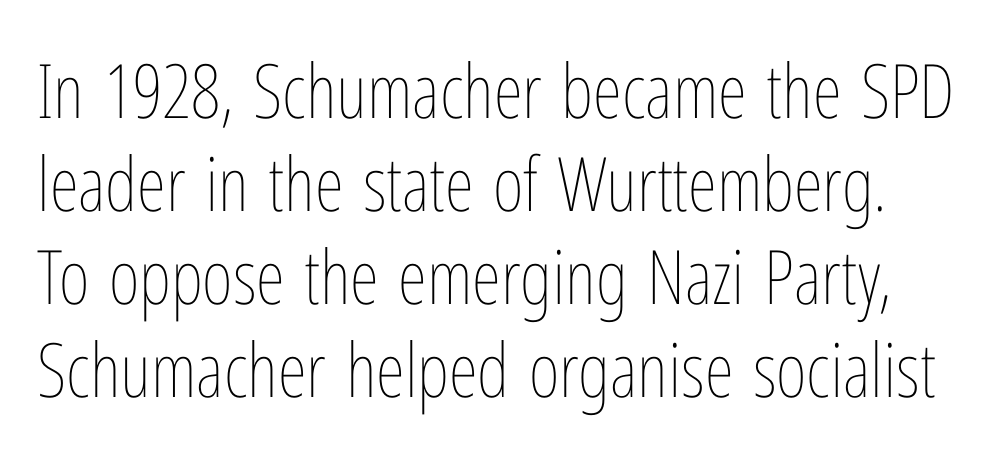
The image shows 75 px thin, condensed type, upright; set line spacing 1.24x, normal letter spacing, not underlined; low stroke contrast and a medium x-height.
